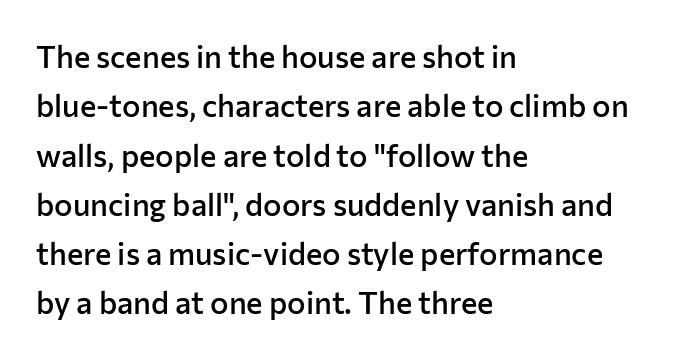
{"serif": "no", "italic": "no", "bold": "semi", "weight": "semibold", "width": "normal", "stroke_contrast": "low", "x_height": "medium", "monospaced": "no", "underline": "no", "align": "left", "line_spacing": "normal", "line_spacing_ratio": 1.59, "letter_spacing": "normal", "letter_spacing_em": 0.0, "glyph_px": 31}
